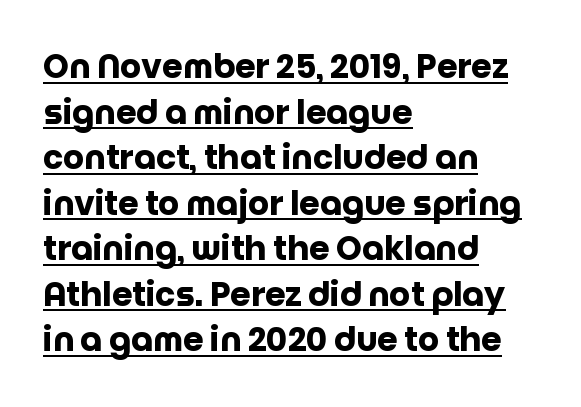
Q: Is the text bold? A: Yes.
Q: Is the text italic (slanted)? A: No, it is upright.
Q: Is the typeface a serif or a sans-serif typeface? A: Sans-serif.
Q: Is the text underlined? A: Yes.
Q: How is the paragraph aligned? A: Left-aligned.
Q: Is the spacing between letters normal or unusually wide? A: Normal.
Q: Is the spacing between lines tight, normal or loose? A: Normal.
Q: Width (condensed, normal, or wide)? A: Normal.
Q: Stroke contrast? A: Low.
Q: x-height? A: Large.
Q: Monospaced? A: No.
